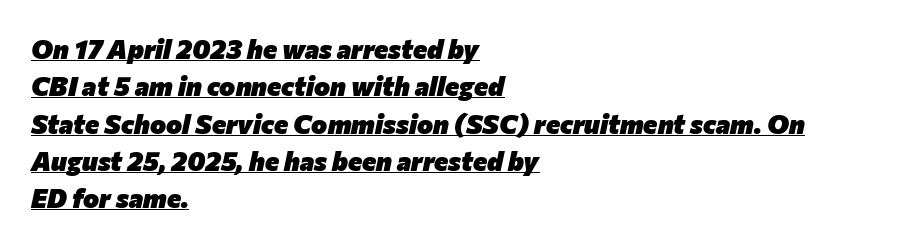
Q: Is the text bold? A: Yes.
Q: Is the text italic (slanted)? A: Yes, it leans right by about 12 degrees.
Q: Is the text underlined? A: Yes.
Q: How is the paragraph aligned? A: Left-aligned.
Q: Is the spacing between letters normal or unusually wide? A: Normal.
Q: Is the spacing between lines tight, normal or loose? A: Normal.
